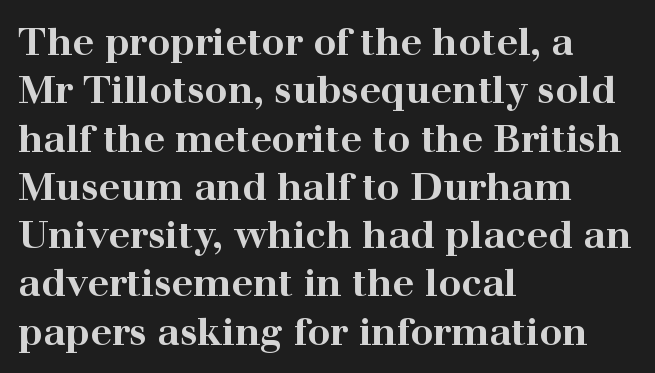
Q: Is the text bold? A: Yes.
Q: Is the text italic (slanted)? A: No, it is upright.
Q: Is the typeface a serif or a sans-serif typeface? A: Serif.
Q: Is the text underlined? A: No.
Q: How is the paragraph aligned? A: Left-aligned.
Q: Is the spacing between letters normal or unusually wide? A: Normal.
Q: Is the spacing between lines tight, normal or loose? A: Normal.
Q: Width (condensed, normal, or wide)? A: Wide.
Q: Stroke contrast? A: High.
Q: x-height? A: Medium.
Q: Monospaced? A: No.
